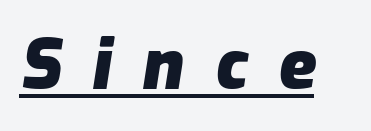
The lettering tilts uniformly, giving the passage an italic look. Inter-character spacing is expanded well beyond the font's built-in metrics. Emphasis is given by a line drawn under the lettering. These lines are rendered in a variable-pitch font.
